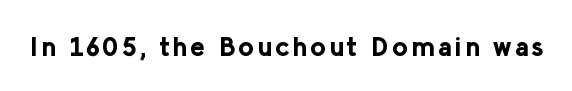
The lettering holds an erect, upright posture throughout. Check the space under the baseline: it is left empty. Does the weight exceed regular? Yes, all the way to bold.
